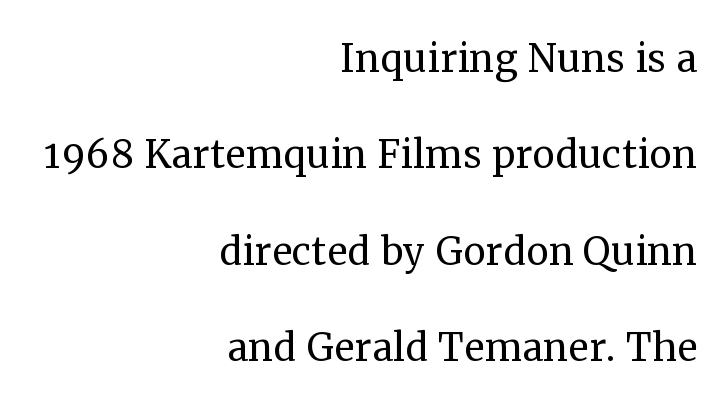
Stem width sits at or under what a default text font uses. The words here are not underlined. These lines keep a tight, regular rhythm from letter to letter. Quick note: not italic, upright. The typesetter chose a ragged-left arrangement here. Spacing verdict: proportional, widths tailored to each character.
